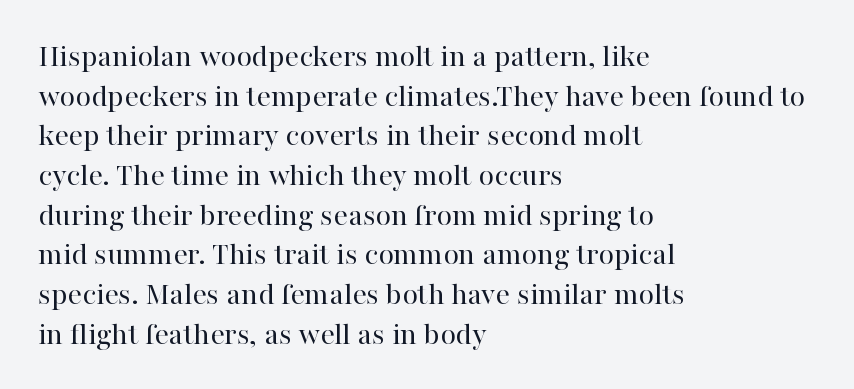
The image shows 32 px regular-weight serif type, upright; set left-aligned, line spacing 1.24x, normal letter spacing, not underlined; high stroke contrast and a medium x-height.
